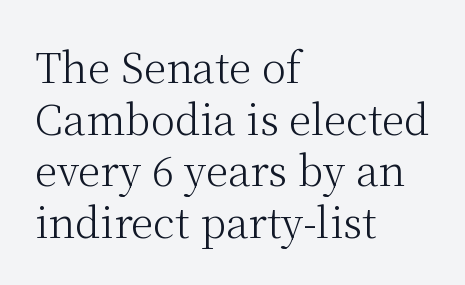
Q: Is the text bold? A: No.
Q: Is the text italic (slanted)? A: No, it is upright.
Q: Is the typeface a serif or a sans-serif typeface? A: Serif.
Q: Is the text underlined? A: No.
Q: How is the paragraph aligned? A: Left-aligned.
Q: Is the spacing between letters normal or unusually wide? A: Normal.
Q: Is the spacing between lines tight, normal or loose? A: Normal.
Q: Width (condensed, normal, or wide)? A: Normal.
Q: Stroke contrast? A: Medium.
Q: x-height? A: Medium.
Q: Monospaced? A: No.
